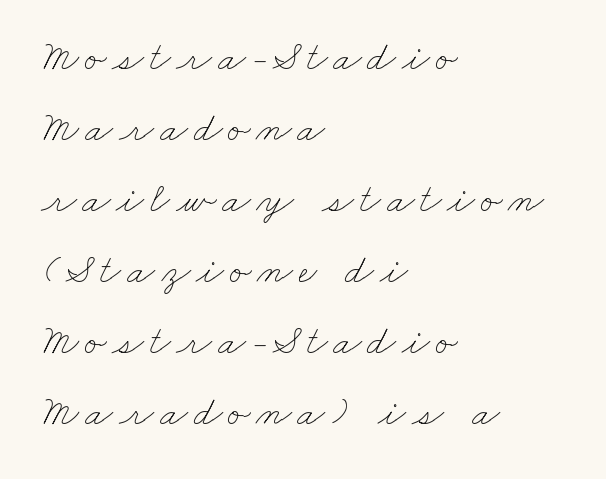
Q: Is the text bold? A: No.
Q: Is the text underlined? A: No.
Q: How is the paragraph aligned? A: Left-aligned.
Q: Width (condensed, normal, or wide)? A: Wide.
Q: Stroke contrast? A: Low.
Q: x-height? A: Small.
Q: Monospaced? A: No.
